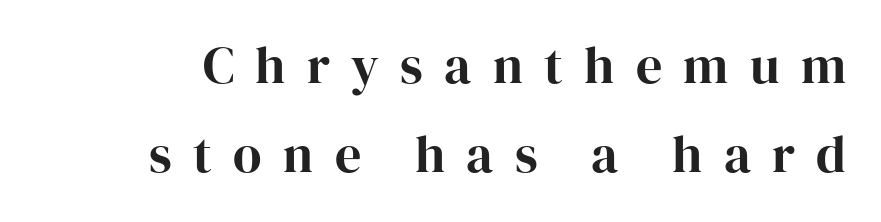
Q: Is the text italic (slanted)? A: No, it is upright.
Q: Is the typeface a serif or a sans-serif typeface? A: Serif.
Q: Is the text underlined? A: No.
Q: Is the spacing between letters normal or unusually wide? A: Unusually wide.
Q: Width (condensed, normal, or wide)? A: Normal.
Q: Stroke contrast? A: High.
Q: x-height? A: Medium.
Q: Monospaced? A: No.
